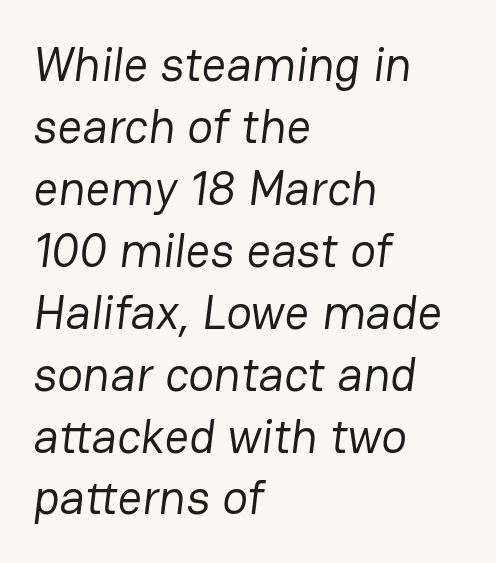
Is this a sans? Yes — the strokes have no serifs. Standard letterfit; no display-style spreading of the glyphs. Decoration check: the copy has no underline. Heft: none added — not bold.
